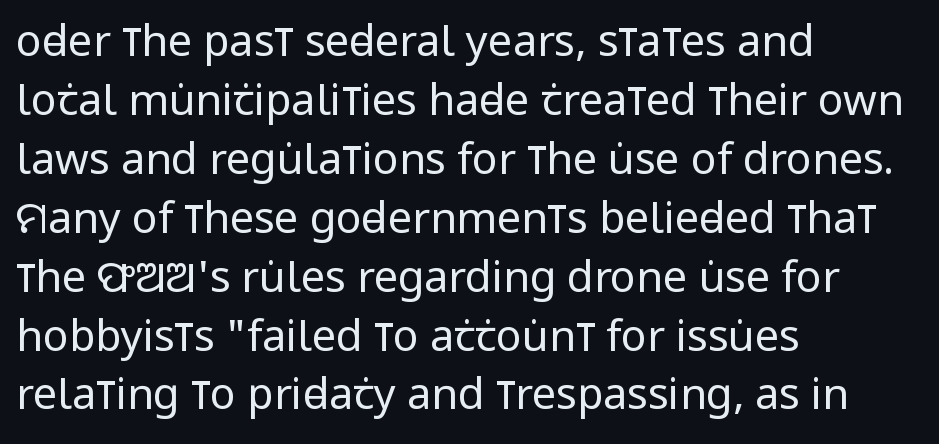
Q: Is the text bold? A: No.
Q: Is the text italic (slanted)? A: No, it is upright.
Q: Is the typeface a serif or a sans-serif typeface? A: Sans-serif.
Q: Is the text underlined? A: No.
Q: How is the paragraph aligned? A: Left-aligned.
Q: Is the spacing between letters normal or unusually wide? A: Normal.
Q: Is the spacing between lines tight, normal or loose? A: Normal.
Q: Width (condensed, normal, or wide)? A: Condensed.
Q: Stroke contrast? A: Low.
Q: x-height? A: Large.
Q: Monospaced? A: No.
